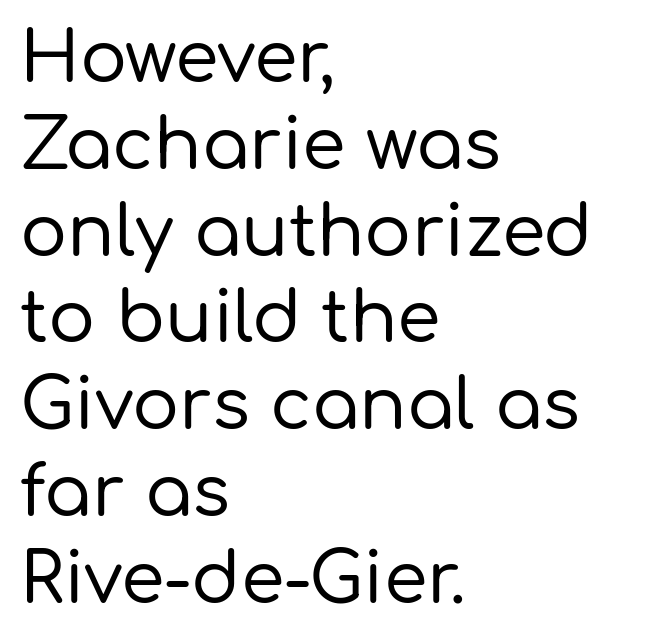
Unlike a traditional serif, this face leaves its strokes unadorned. Underline: absent. The paragraph shown leans on its left margin. This sample uses plain, unmodified letter spacing. Spacing verdict: proportional, widths tailored to each character.
